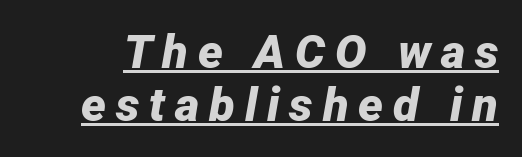
{"italic": "yes", "lean": "right", "slant_degrees": 12, "bold": "yes", "weight": "bold", "width": "normal", "stroke_contrast": "low", "x_height": "medium", "monospaced": "no", "underline": "yes", "line_spacing": "tight", "line_spacing_ratio": 1.12, "letter_spacing": "wide", "letter_spacing_em": 0.21, "glyph_px": 47}
